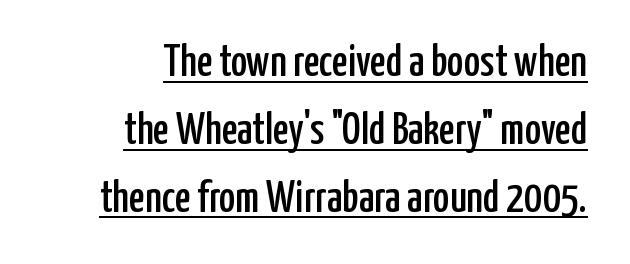
Q: Is the text italic (slanted)? A: No, it is upright.
Q: Is the typeface a serif or a sans-serif typeface? A: Sans-serif.
Q: Is the text underlined? A: Yes.
Q: Is the spacing between letters normal or unusually wide? A: Normal.
Q: Is the spacing between lines tight, normal or loose? A: Normal.
Q: Width (condensed, normal, or wide)? A: Condensed.
Q: Stroke contrast? A: Low.
Q: x-height? A: Medium.
Q: Monospaced? A: No.
